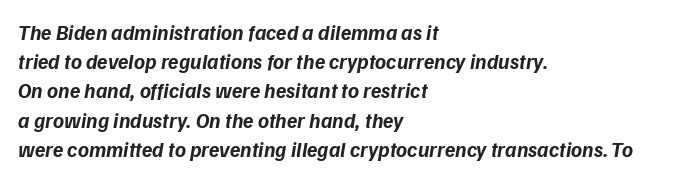
The image shows 21 px bold type; set left-aligned, normal line spacing (1.39x), normal letter spacing, not underlined.
